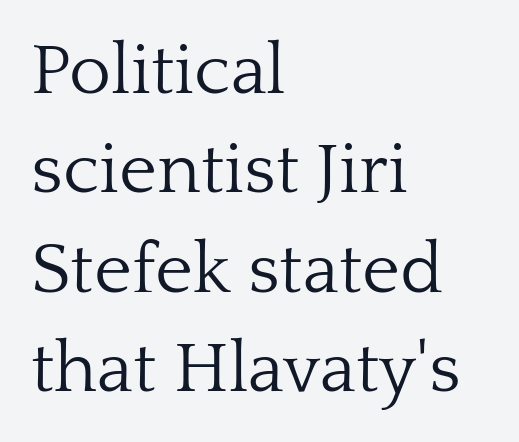
Beneath every word, the page is bare. The strokes carry an ordinary text weight at most. This is the regular roman posture of the typeface. The rendering uses a moderate line-height, typical for paragraphs. The typesetter chose a ragged-right arrangement here. The type is set solid horizontally, with unmodified tracking.
